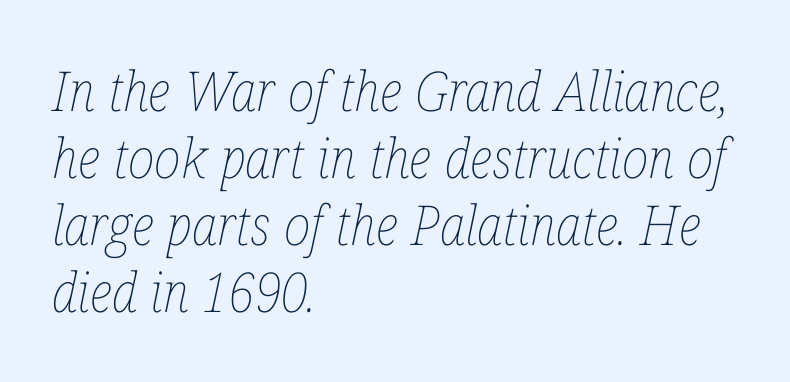
The image shows 55 px thin, condensed type, italic (leaning right); set left-aligned, line spacing 1.22x, normal letter spacing, not underlined; low stroke contrast and a medium x-height.
